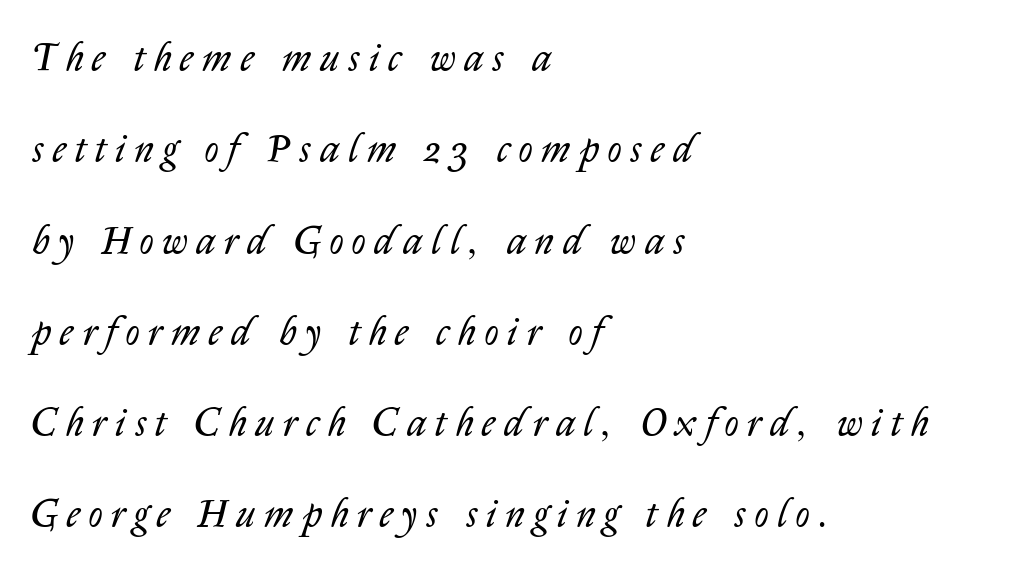
Typeset ragged right — the left edge is the straight one. What's the leading like? Stretched, with rows far apart. These lines have a slow, spaced-out rhythm from letter to letter. The letters advance in unequal steps, a hallmark of proportional type. Bare-footed words on every line.
